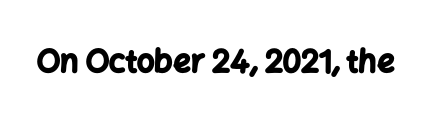
{"serif": "no", "italic": "no", "bold": "yes", "weight": "bold", "width": "normal", "stroke_contrast": "low", "x_height": "medium", "monospaced": "no", "underline": "no", "letter_spacing": "normal", "letter_spacing_em": 0.0, "glyph_px": 31}
